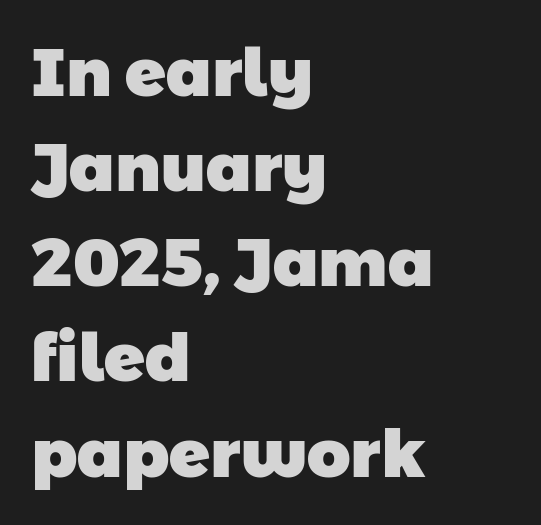
{"serif": "no", "bold": "yes", "weight": "heavy", "width": "normal", "stroke_contrast": "low", "x_height": "medium", "monospaced": "no", "underline": "no", "align": "left", "line_spacing": "normal", "line_spacing_ratio": 1.42, "letter_spacing": "normal", "letter_spacing_em": 0.0, "glyph_px": 67}
